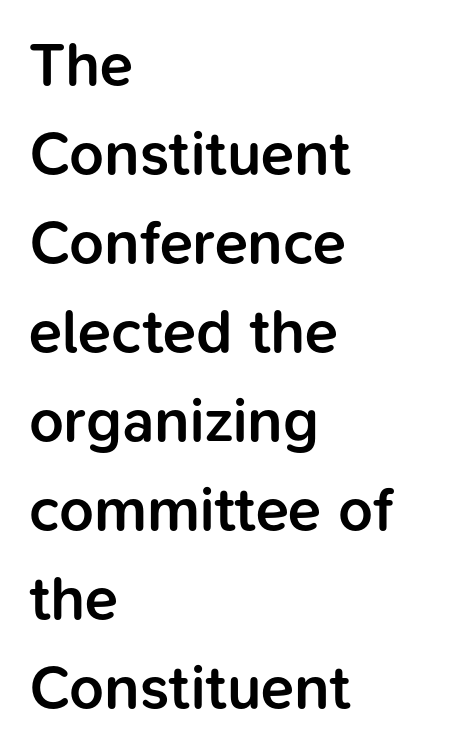
You could call the tracking neutral — neither tight nor loose. The passage shown is typed in a proportional face where columns would drift. In terms of posture, this sample is upright. The font is running at a semibold setting, under full bold. The space directly below the letters is spotless. Baseline-to-baseline distance is the conventional proportion of letter height.
